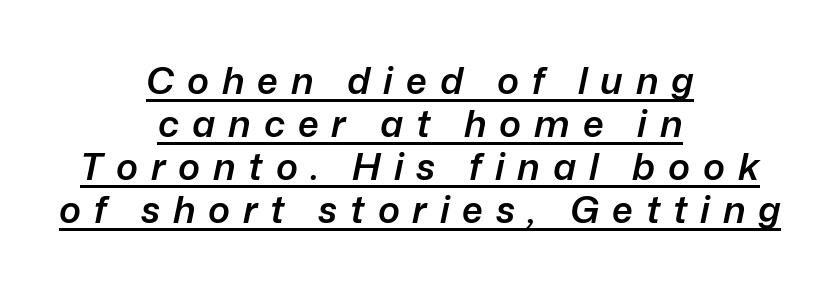
Q: Is the text bold? A: Semi-bold.
Q: Is the text italic (slanted)? A: Yes, it leans right by about 12 degrees.
Q: Is the text underlined? A: Yes.
Q: How is the paragraph aligned? A: Centered.
Q: Is the spacing between letters normal or unusually wide? A: Unusually wide.
Q: Width (condensed, normal, or wide)? A: Normal.
Q: Stroke contrast? A: Low.
Q: x-height? A: Medium.
Q: Monospaced? A: No.
